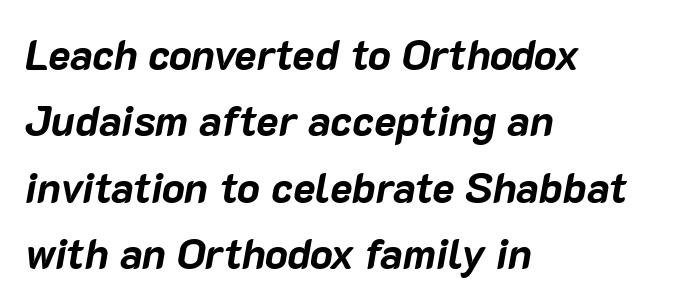
The image shows 42 px bold type, italic (leaning right); set left-aligned, normal line spacing (1.58x), normal letter spacing, not underlined; low stroke contrast and a medium x-height.
